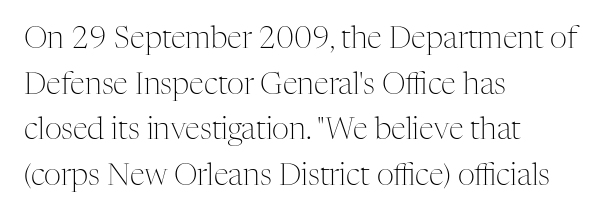
{"serif": "yes", "italic": "no", "bold": "no", "weight": "light", "width": "normal", "stroke_contrast": "medium", "x_height": "medium", "monospaced": "no", "underline": "no", "align": "left", "line_spacing": "normal", "line_spacing_ratio": 1.52, "letter_spacing": "normal", "letter_spacing_em": 0.0, "glyph_px": 30}
